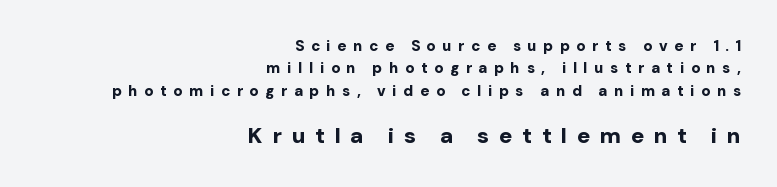
The image shows 22 px bold type, upright; set right-aligned, normal line spacing (1.5x), unusually wide letter spacing (+0.44 em), not underlined; the second (bottom) block is 1.47x larger.
